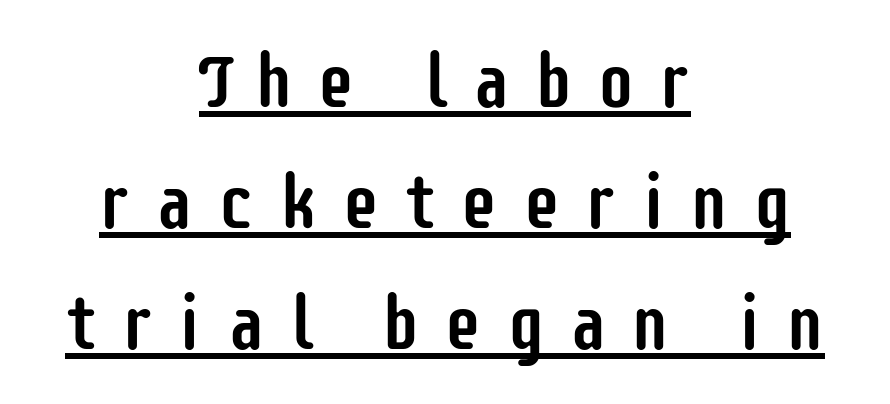
Q: Is the text italic (slanted)? A: No, it is upright.
Q: Is the typeface a serif or a sans-serif typeface? A: Sans-serif.
Q: Is the text underlined? A: Yes.
Q: How is the paragraph aligned? A: Centered.
Q: Is the spacing between letters normal or unusually wide? A: Unusually wide.
Q: Is the spacing between lines tight, normal or loose? A: Normal.
Q: Width (condensed, normal, or wide)? A: Condensed.
Q: Stroke contrast? A: Low.
Q: x-height? A: Large.
Q: Monospaced? A: No.
